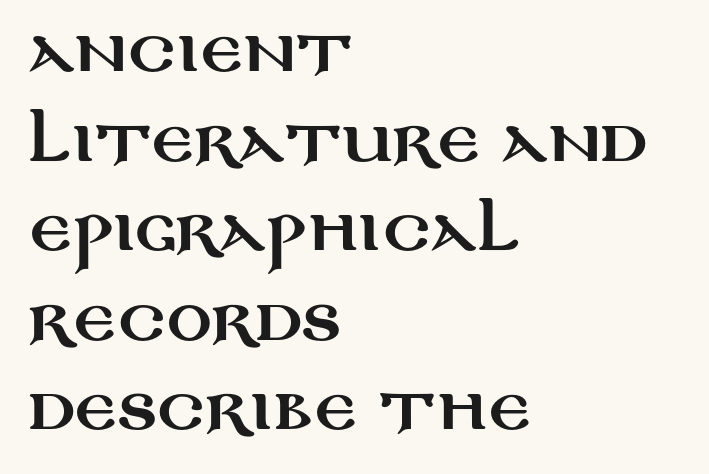
The image shows 56 px wide sans-serif type, upright; set left-aligned, normal line spacing (1.6x), normal letter spacing, not underlined; medium stroke contrast and a large x-height.
